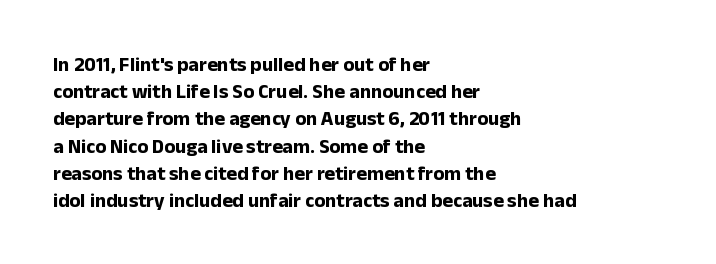
Q: Is the text bold? A: Yes.
Q: Is the text italic (slanted)? A: No, it is upright.
Q: Is the text underlined? A: No.
Q: How is the paragraph aligned? A: Left-aligned.
Q: Is the spacing between letters normal or unusually wide? A: Normal.
Q: Is the spacing between lines tight, normal or loose? A: Normal.
